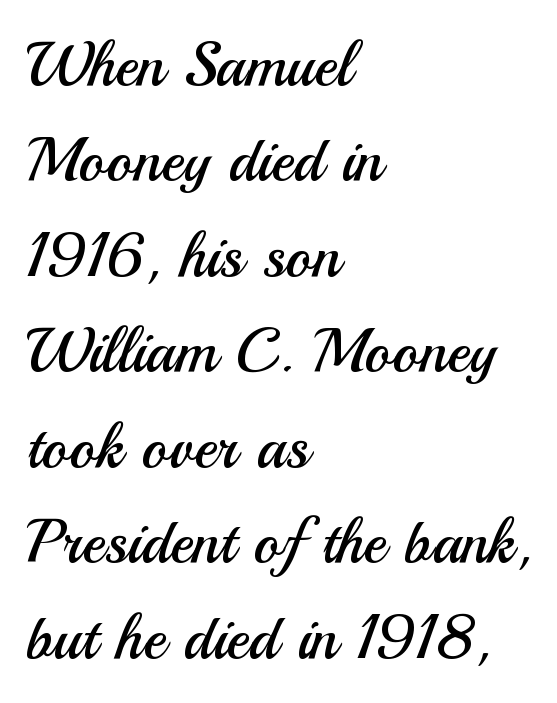
The image shows 62 px regular-weight sans-serif type; set left-aligned, normal line spacing (1.54x), normal letter spacing, not underlined; medium stroke contrast and a small x-height.
